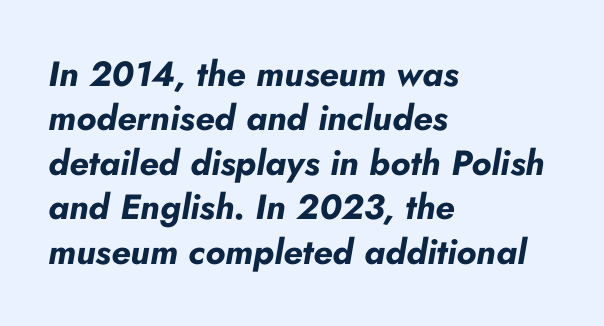
Q: Is the text bold? A: Yes.
Q: Is the text italic (slanted)? A: Yes, it leans right by about 10 degrees.
Q: Is the text underlined? A: No.
Q: How is the paragraph aligned? A: Left-aligned.
Q: Is the spacing between letters normal or unusually wide? A: Normal.
Q: Is the spacing between lines tight, normal or loose? A: Normal.
Q: Width (condensed, normal, or wide)? A: Normal.
Q: Stroke contrast? A: Low.
Q: x-height? A: Small.
Q: Monospaced? A: No.
